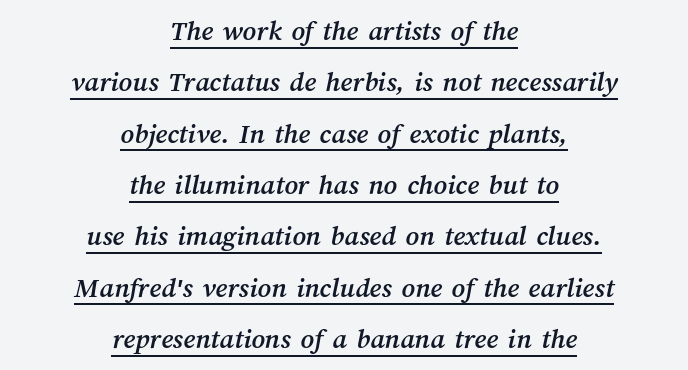
Q: Is the text underlined? A: Yes.
Q: How is the paragraph aligned? A: Centered.
Q: Is the spacing between letters normal or unusually wide? A: Normal.
Q: Width (condensed, normal, or wide)? A: Normal.
Q: Stroke contrast? A: Medium.
Q: x-height? A: Medium.
Q: Monospaced? A: No.
